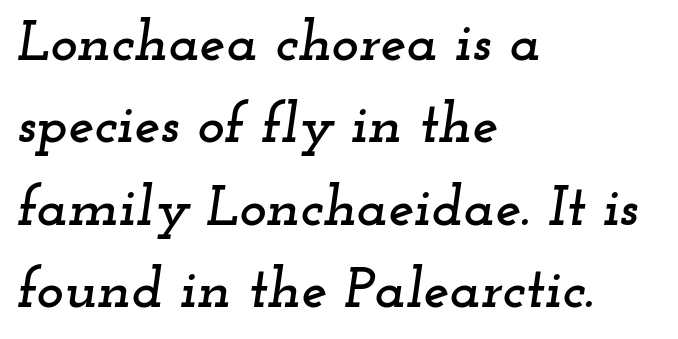
Q: Is the text italic (slanted)? A: Yes, it leans right by about 12 degrees.
Q: Is the typeface a serif or a sans-serif typeface? A: Serif.
Q: Is the text underlined? A: No.
Q: How is the paragraph aligned? A: Left-aligned.
Q: Is the spacing between letters normal or unusually wide? A: Normal.
Q: Is the spacing between lines tight, normal or loose? A: Normal.
Q: Width (condensed, normal, or wide)? A: Wide.
Q: Stroke contrast? A: Low.
Q: x-height? A: Small.
Q: Monospaced? A: No.
